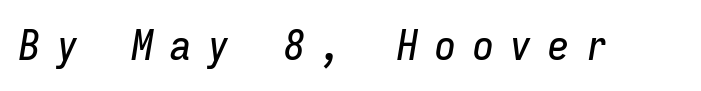
Inter-character spacing is expanded well beyond the font's built-in metrics. It's the slanting kind of type. A typesetter would call this monospace, since all characters share one set width. Descenders are the only things crossing below the line.
